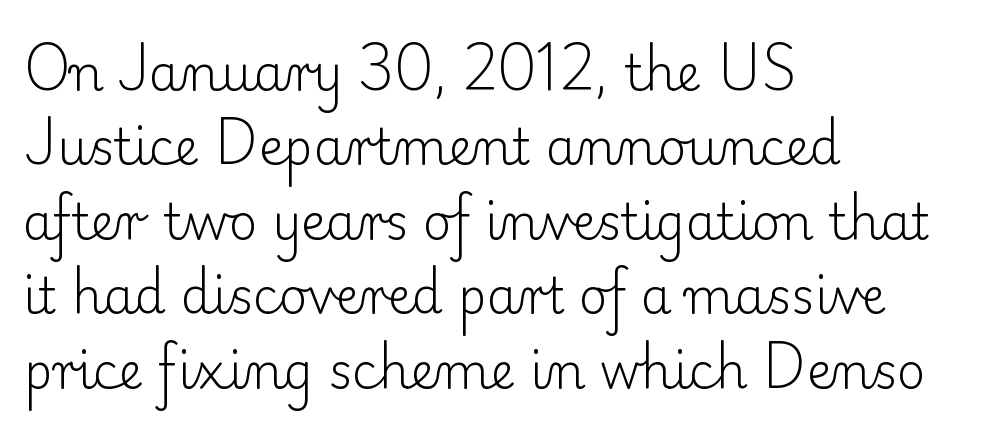
The image shows 49 px light type, upright; set left-aligned, normal line spacing (1.52x), normal letter spacing, not underlined; low stroke contrast and a small x-height.
